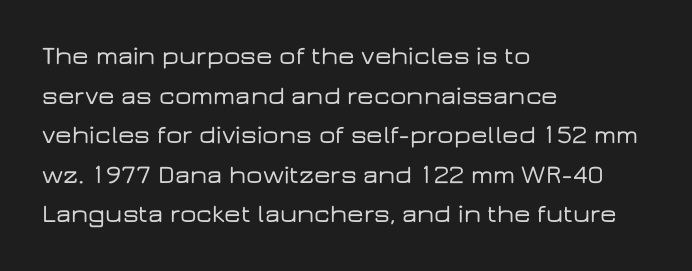
The image shows 26 px text type, upright; set left-aligned, normal line spacing (1.52x), normal letter spacing, not underlined.
